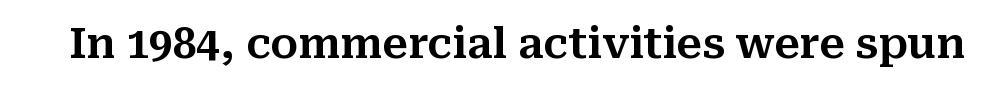
The image shows 42 px serif type, upright; set normal letter spacing, not underlined; medium stroke contrast and a medium x-height.
